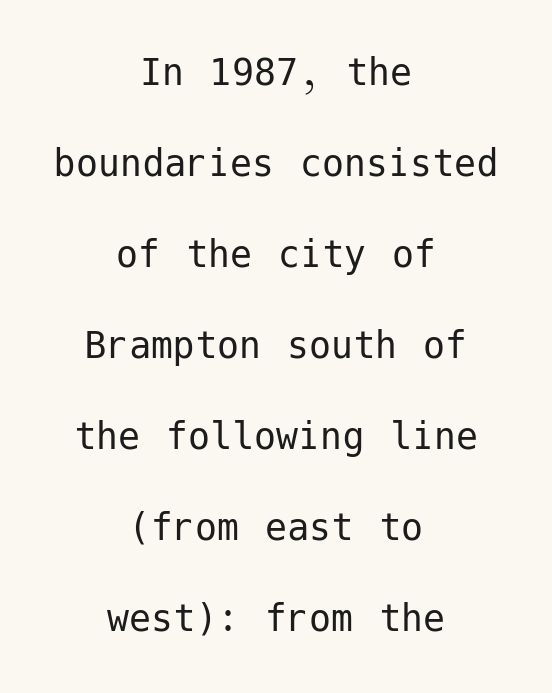
{"serif": "no", "italic": "no", "bold": "no", "weight": "regular", "width": "normal", "stroke_contrast": "low", "x_height": "medium", "underline": "no", "align": "center", "line_spacing": "loose", "line_spacing_ratio": 2.07, "letter_spacing": "normal", "letter_spacing_em": 0.0, "glyph_px": 44}
